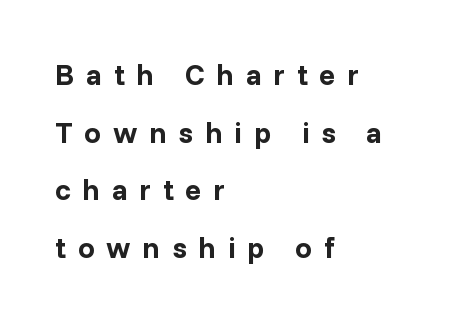
The image shows 30 px bold sans-serif type, upright; set left-aligned, loose line spacing (1.92x), unusually wide letter spacing (+0.39 em), not underlined; low stroke contrast and a medium x-height.
